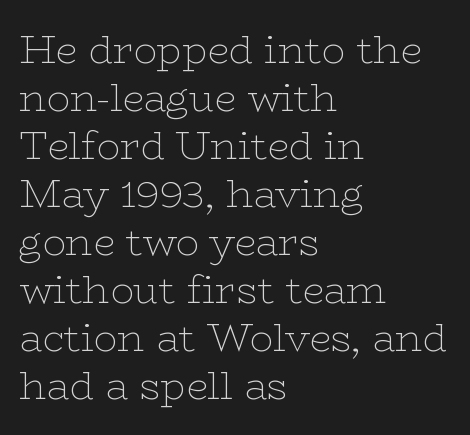
The strip under each line holds only bare page. The paragraph has a hard left edge and a soft right edge. The letters advance in unequal steps, a hallmark of proportional type. Stems and bowls with no extra thickness — not bold.
